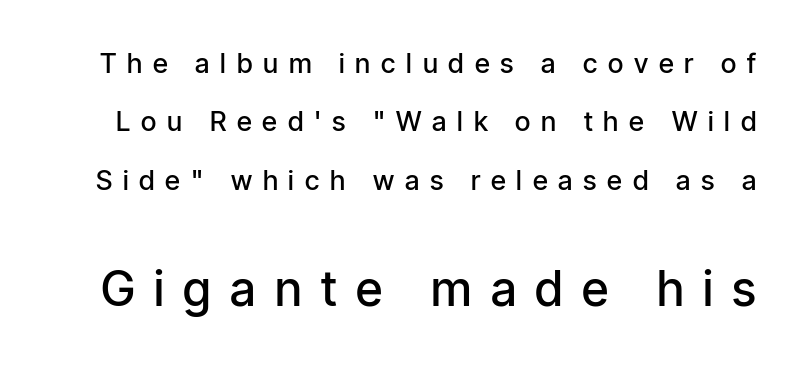
The image shows 48 px semibold, condensed sans-serif type, upright; set loose line spacing (2.16x), unusually wide letter spacing (+0.4 em), not underlined; the second (bottom) block is 1.78x larger; low stroke contrast and a medium x-height.
